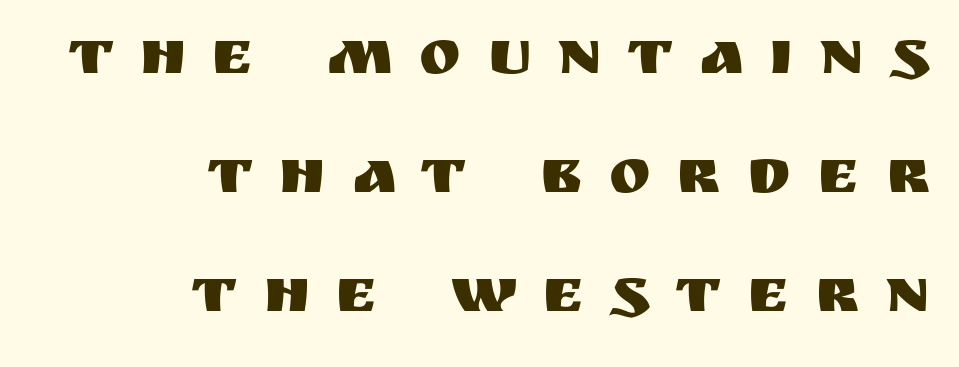
{"serif": "no", "italic": "no", "width": "normal", "stroke_contrast": "medium", "x_height": "large", "monospaced": "no", "underline": "no", "align": "right", "line_spacing_ratio": 1.89, "letter_spacing": "wide", "letter_spacing_em": 0.41, "glyph_px": 63}
